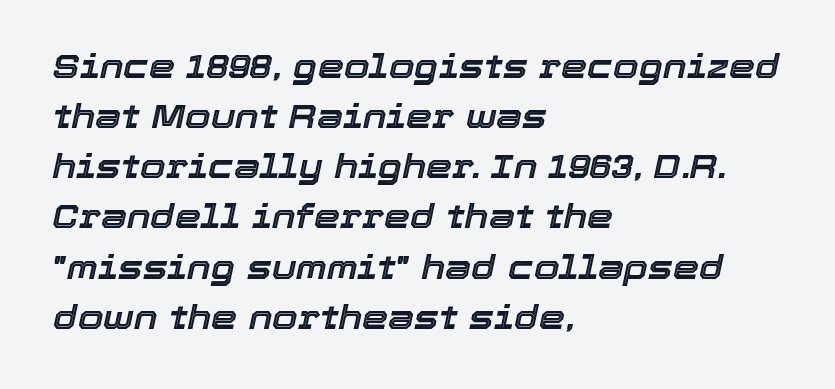
The image shows 33 px text type, italic (leaning right); set left-aligned, normal line spacing (1.52x), normal letter spacing, not underlined; a medium x-height.
